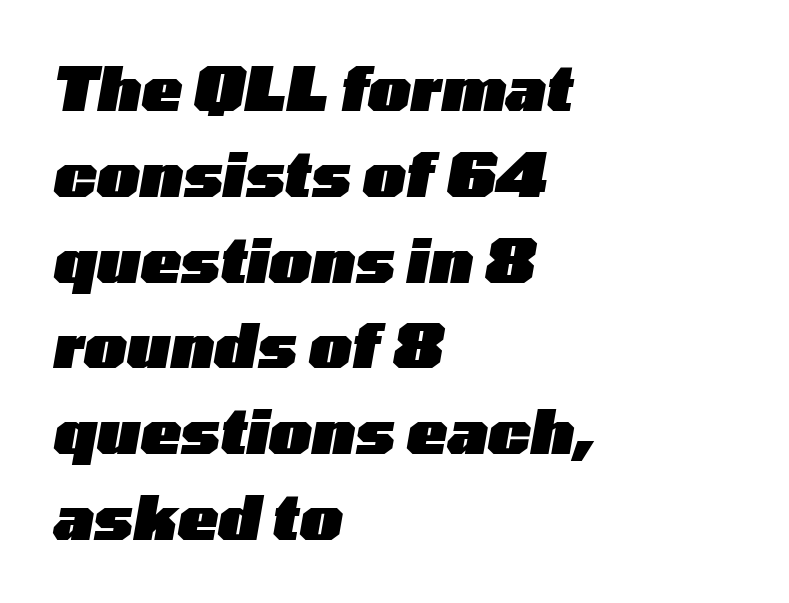
The face used here is proportionally spaced, like ordinary book or web type. When letters slant like this, we call the style italic. This sample is left-justified, so line endings fall wherever the words run out. Plain, unruled lines of type. A full-strength bold gives these letters their thick strokes. Look at the tracking — it's just the regular setting, nothing added.
